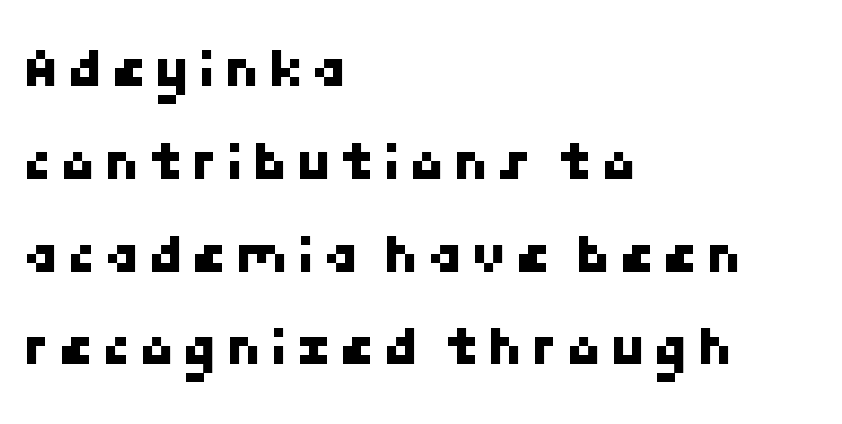
{"serif": "no", "width": "normal", "stroke_contrast": "low", "x_height": "medium", "underline": "no", "align": "left", "line_spacing": "normal", "line_spacing_ratio": 1.6, "glyph_px": 58}
